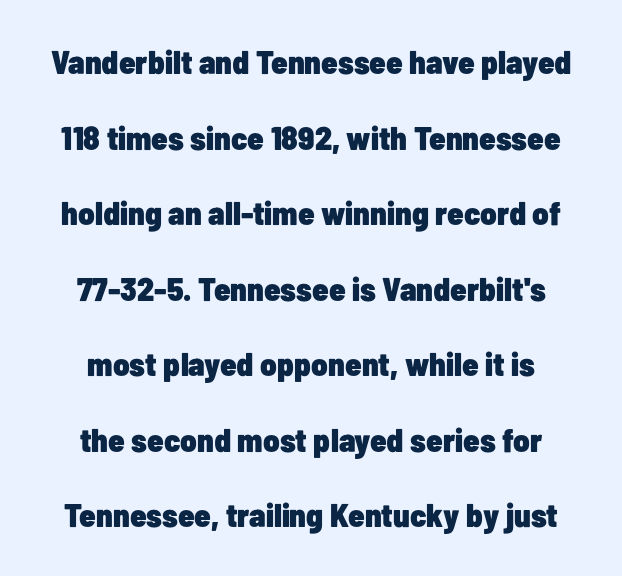
I'd call this a sans setting — the letters go barefoot. The rendering uses a bold face; every stroke is thick and dark. No italicization has been applied; the sample stays upright. Successive baselines arrive slowly, with a big drop between each. Descenders are the only things crossing below the line. The gaps between neighbouring characters are ordinary and unremarkable.
